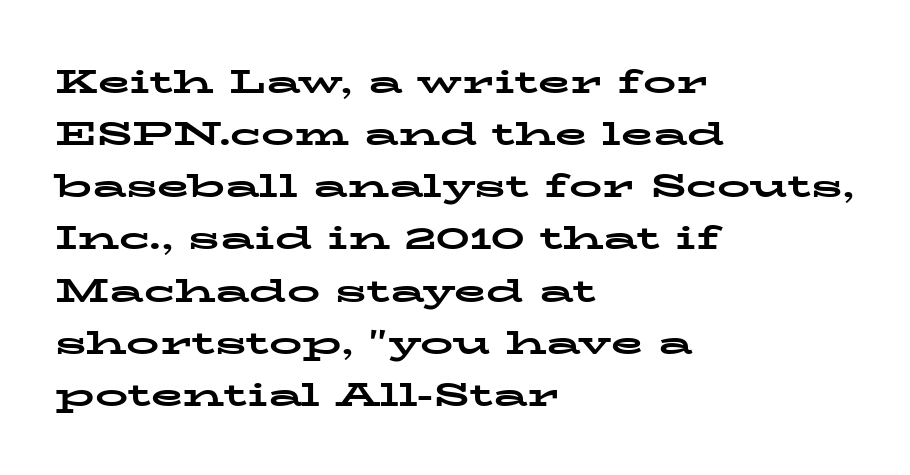
Q: Is the text bold? A: Yes.
Q: Is the text italic (slanted)? A: No, it is upright.
Q: Is the typeface a serif or a sans-serif typeface? A: Serif.
Q: Is the text underlined? A: No.
Q: How is the paragraph aligned? A: Left-aligned.
Q: Is the spacing between letters normal or unusually wide? A: Normal.
Q: Is the spacing between lines tight, normal or loose? A: Normal.
Q: Width (condensed, normal, or wide)? A: Wide.
Q: Stroke contrast? A: Low.
Q: x-height? A: Medium.
Q: Monospaced? A: No.
